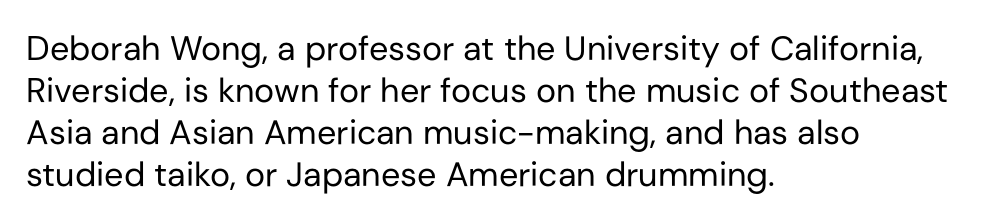
In CSS terms this would be text-align: left. Spacing between characters is what you'd get straight out of the box. These glyphs show unthickened strokes, regular width or finer. This is roman type, the default non-slanted kind.
